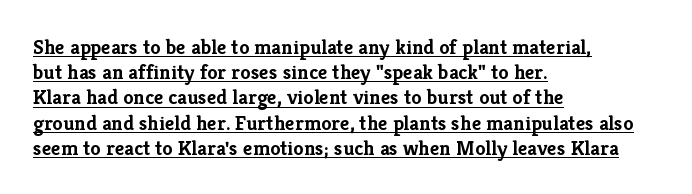
If you drew a line through each stem, it would be perfectly vertical. The paragraph shown leans on its left margin. Does the weight exceed regular? Yes, all the way to bold. Every word sits above its own underline.
